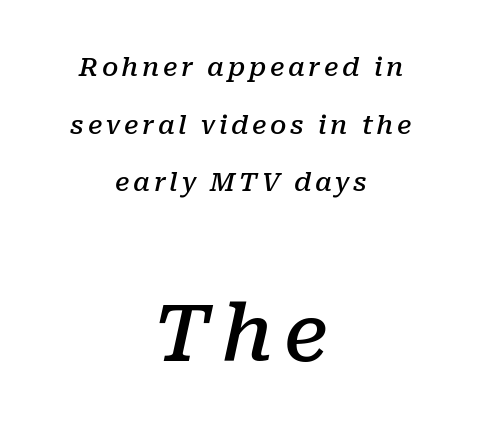
You can tell from the footed stems that serif type was used. Notice the wide empty band between every row — that's loose leading. The characters look somewhat weighty, a semibold short of true bold. Looks like regular typesetting: each glyph gets only the width it needs. Visually the block forms a symmetrical silhouette, jagged on both flanks. Would a proofreader flag this as italicized? Yes.
